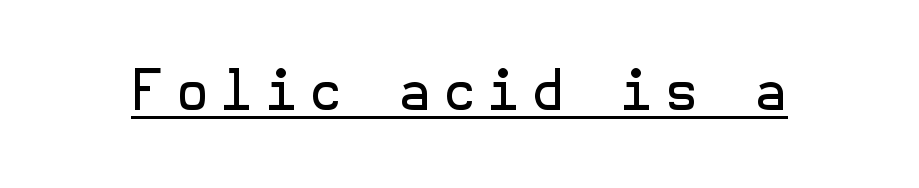
The image shows 55 px regular-weight sans-serif type, upright; set underlined; a medium x-height.
